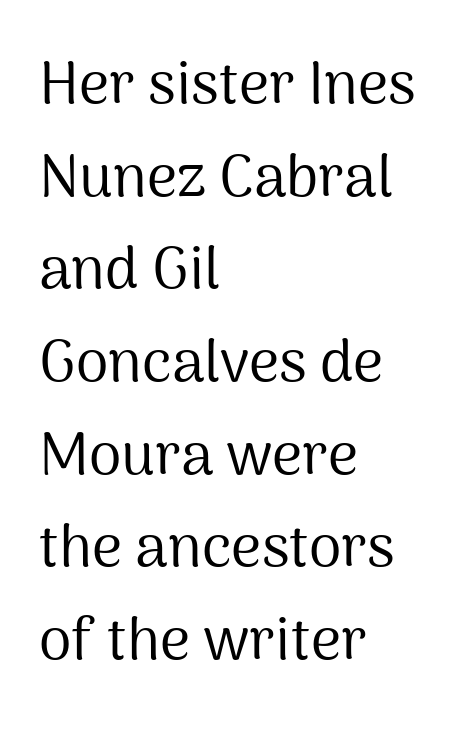
If you drew a line through each stem, it would be perfectly vertical. Serifs: no, the terminals of the letterforms are clean. The lines in this sample share a left origin and differ only in where they stop. The face used here is proportionally spaced, like ordinary book or web type. The space directly below the letters is spotless.
